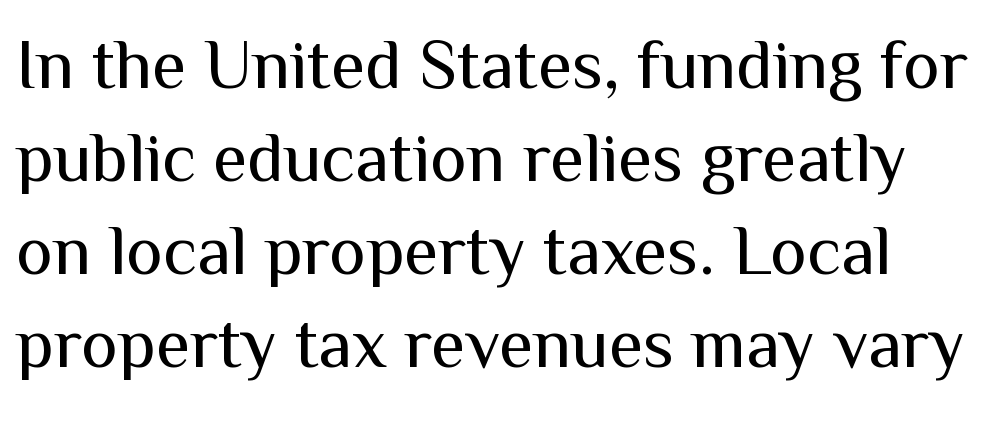
Q: Is the text bold? A: No.
Q: Is the text italic (slanted)? A: No, it is upright.
Q: Is the typeface a serif or a sans-serif typeface? A: Sans-serif.
Q: Is the text underlined? A: No.
Q: Is the spacing between letters normal or unusually wide? A: Normal.
Q: Is the spacing between lines tight, normal or loose? A: Normal.
Q: Width (condensed, normal, or wide)? A: Normal.
Q: Stroke contrast? A: Medium.
Q: x-height? A: Medium.
Q: Monospaced? A: No.
